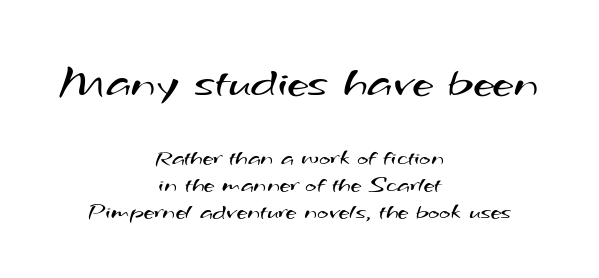
The image shows 47 px regular-weight, wide sans-serif type; set centered, tight line spacing (1.12x), normal letter spacing, not underlined; the first (top) block is 1.96x larger; medium stroke contrast and a small x-height.
